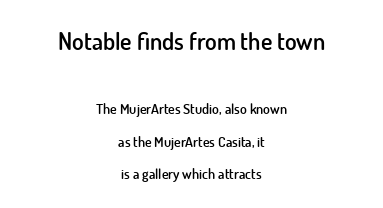
The image shows 24 px text type, upright; set centered, loose line spacing (2.3x), normal letter spacing, not underlined; the first (top) block is 1.71x larger.
